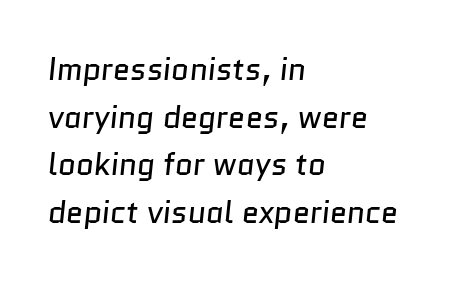
The image shows 31 px regular-weight sans-serif type; set left-aligned, normal line spacing (1.54x), normal letter spacing, not underlined; low stroke contrast and a medium x-height.
